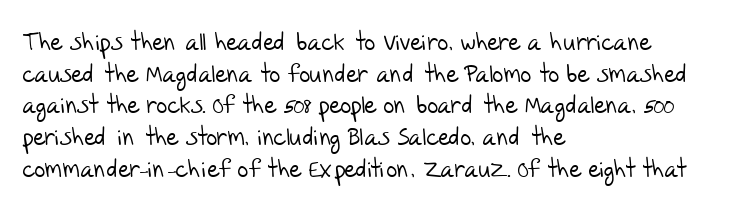
Letter spacing: default. Does the leading feel generous? No, just average. The gap between lines stays unmarked. The compositor pushed each line to the left boundary.
